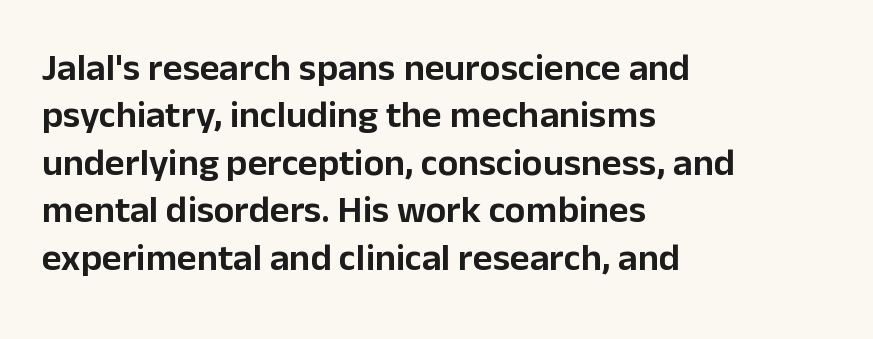
The image shows 38 px sans-serif type, upright; set left-aligned, normal line spacing (1.25x), normal letter spacing, not underlined; low stroke contrast and a medium x-height.
